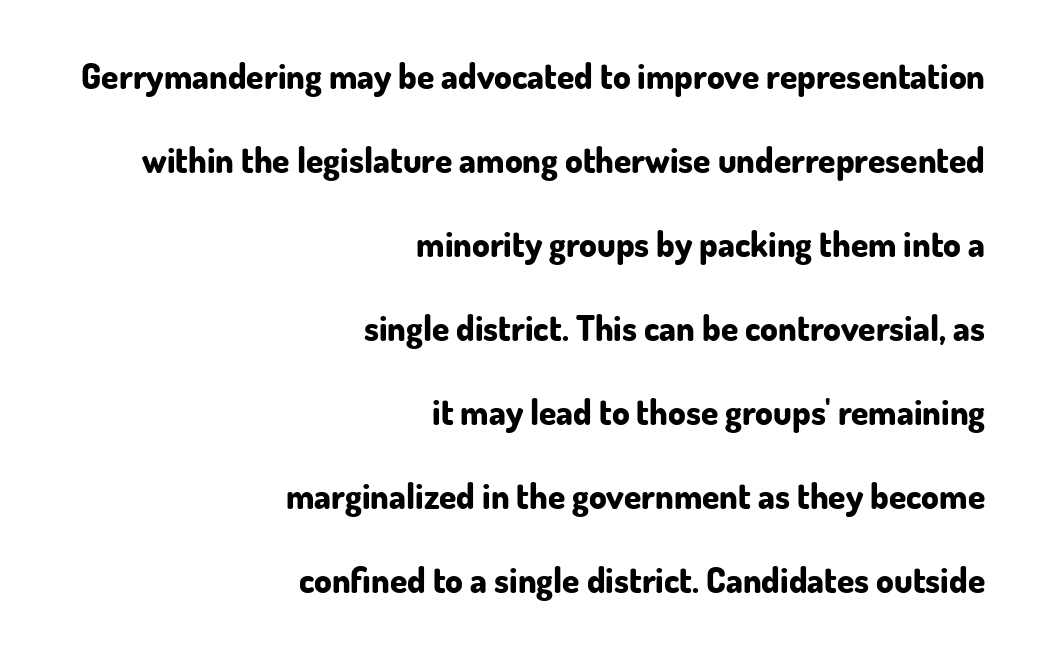
Q: Is the text bold? A: Yes.
Q: Is the text italic (slanted)? A: No, it is upright.
Q: Is the typeface a serif or a sans-serif typeface? A: Sans-serif.
Q: Is the text underlined? A: No.
Q: How is the paragraph aligned? A: Right-aligned.
Q: Is the spacing between letters normal or unusually wide? A: Normal.
Q: Is the spacing between lines tight, normal or loose? A: Loose.
Q: Width (condensed, normal, or wide)? A: Normal.
Q: Stroke contrast? A: Low.
Q: x-height? A: Small.
Q: Monospaced? A: No.
